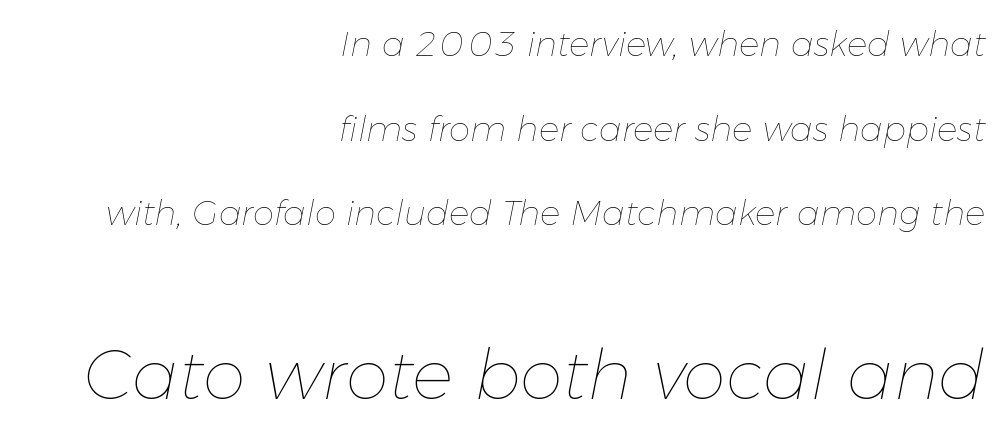
Vertically, the passage feels expansive, rows floating well apart. Where is the straight margin? On the right. Do the characters align in a grid? No, the font is proportional. There's an unmistakable incline to the writing here. Scale increases going downward across the two blocks.
